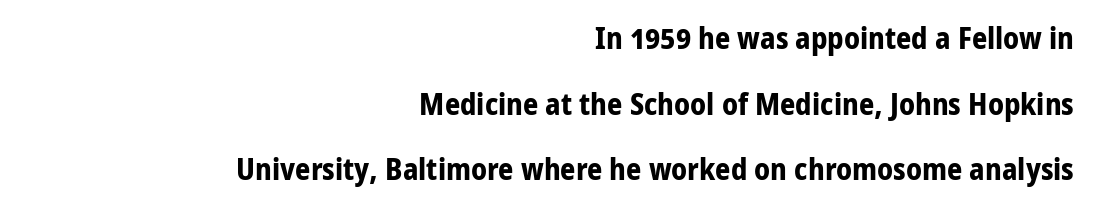
Do the characters align in a grid? No, the font is proportional. Compared with an ordinary text face, these strokes are far heavier — a full bold. Unlike italic type, these characters show no tilt at all. Nobody touched the tracking dial on this one. The text block is weighted toward the right margin, trailing off unevenly leftward.
